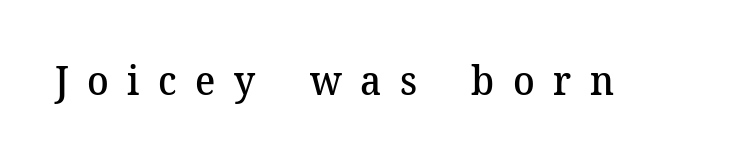
The image shows 40 px semibold serif type, upright; set unusually wide letter spacing (+0.46 em), not underlined; medium stroke contrast and a medium x-height.
